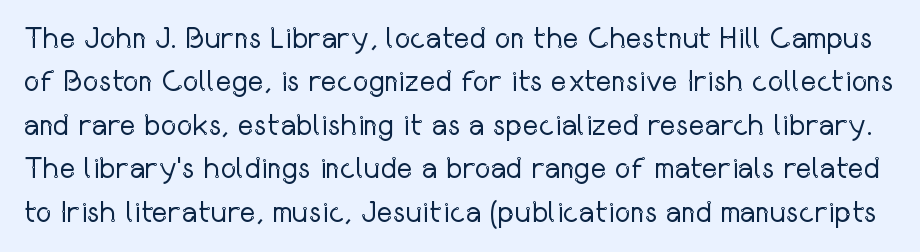
Q: Is the text bold? A: No.
Q: Is the text italic (slanted)? A: No, it is upright.
Q: Is the typeface a serif or a sans-serif typeface? A: Sans-serif.
Q: Is the text underlined? A: No.
Q: Is the spacing between letters normal or unusually wide? A: Normal.
Q: Is the spacing between lines tight, normal or loose? A: Normal.
Q: Width (condensed, normal, or wide)? A: Condensed.
Q: Stroke contrast? A: Low.
Q: x-height? A: Medium.
Q: Monospaced? A: No.
